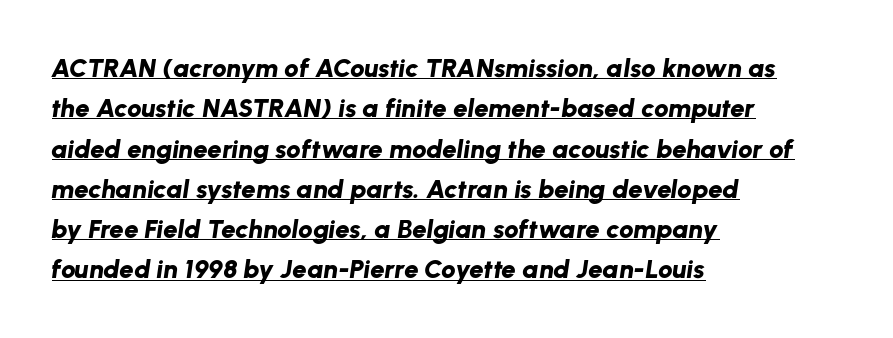
{"italic": "yes", "lean": "right", "slant_degrees": 8, "bold": "yes", "underline": "yes", "align": "left", "line_spacing": "normal", "line_spacing_ratio": 1.55, "letter_spacing": "normal", "letter_spacing_em": 0.0, "glyph_px": 26}
